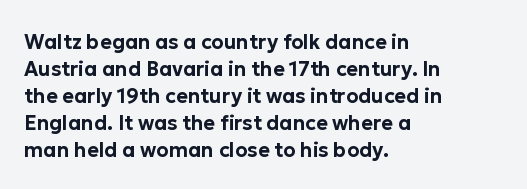
The image shows 20 px text type, upright; set left-aligned, normal line spacing (1.35x), normal letter spacing, not underlined.
